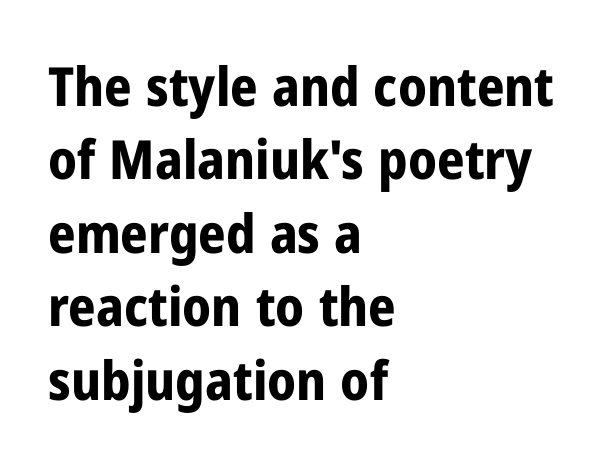
The image shows 54 px bold, condensed sans-serif type, upright; set left-aligned, normal line spacing (1.36x), normal letter spacing, not underlined; low stroke contrast and a medium x-height.
